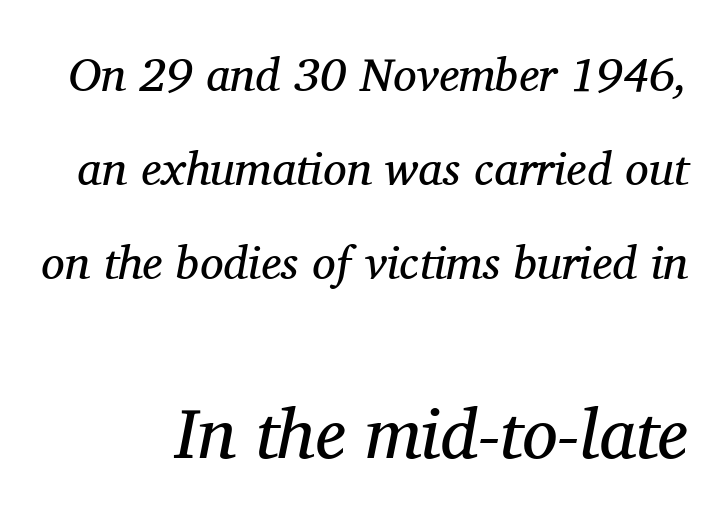
The image shows 71 px regular-weight serif type, italic (leaning right); set loose line spacing (2.0x), normal letter spacing, not underlined; the second (bottom) block is 1.51x larger; medium stroke contrast and a medium x-height.
